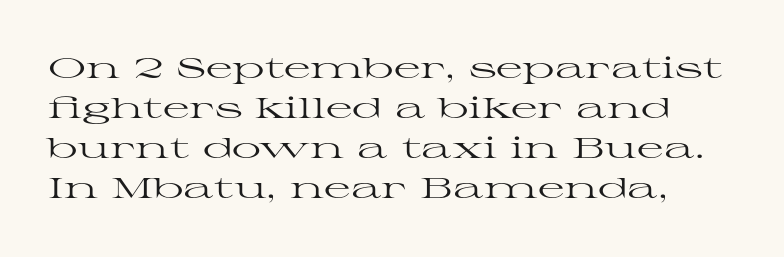
{"serif": "yes", "italic": "no", "bold": "no", "weight": "regular", "width": "wide", "stroke_contrast": "high", "x_height": "medium", "monospaced": "no", "underline": "no", "line_spacing": "normal", "line_spacing_ratio": 1.38, "letter_spacing": "normal", "letter_spacing_em": 0.0, "glyph_px": 29}
